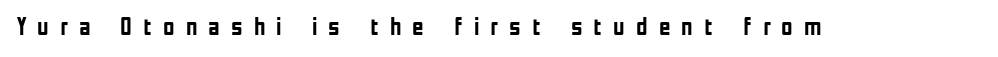
The image shows 25 px bold type, upright; set unusually wide letter spacing (+0.44 em), not underlined.
